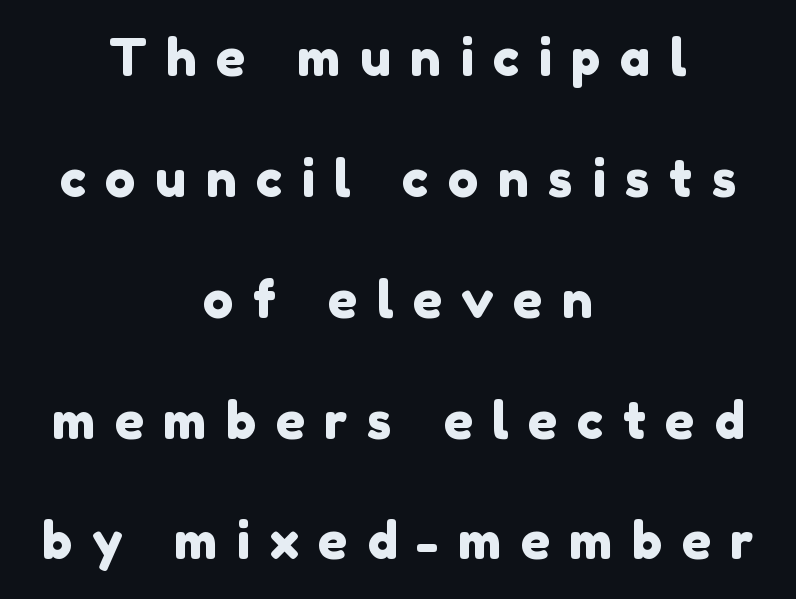
Q: Is the typeface a serif or a sans-serif typeface? A: Sans-serif.
Q: Is the text underlined? A: No.
Q: How is the paragraph aligned? A: Centered.
Q: Is the spacing between letters normal or unusually wide? A: Unusually wide.
Q: Is the spacing between lines tight, normal or loose? A: Loose.
Q: Width (condensed, normal, or wide)? A: Normal.
Q: Stroke contrast? A: Low.
Q: x-height? A: Medium.
Q: Monospaced? A: No.
